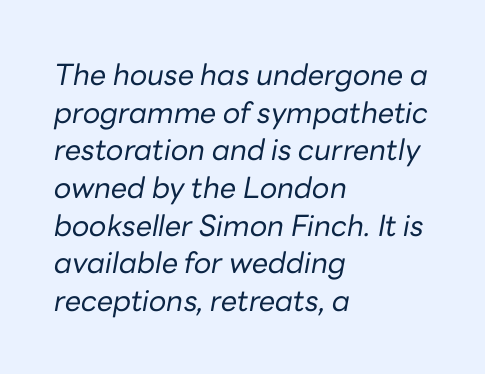
{"italic": "yes", "lean": "right", "slant_degrees": 10, "bold": "no", "weight": "regular", "width": "normal", "stroke_contrast": "low", "x_height": "medium", "monospaced": "no", "underline": "no", "align": "left", "line_spacing": "normal", "line_spacing_ratio": 1.3, "letter_spacing": "normal", "letter_spacing_em": 0.0, "glyph_px": 29}
